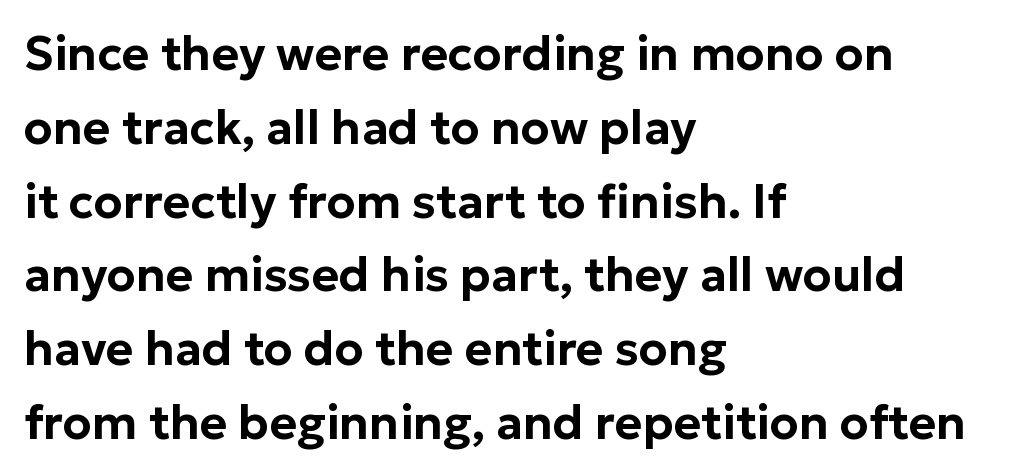
Q: Is the text italic (slanted)? A: No, it is upright.
Q: Is the typeface a serif or a sans-serif typeface? A: Sans-serif.
Q: Is the text underlined? A: No.
Q: How is the paragraph aligned? A: Left-aligned.
Q: Is the spacing between letters normal or unusually wide? A: Normal.
Q: Is the spacing between lines tight, normal or loose? A: Normal.
Q: Width (condensed, normal, or wide)? A: Normal.
Q: Stroke contrast? A: Low.
Q: x-height? A: Medium.
Q: Monospaced? A: No.
